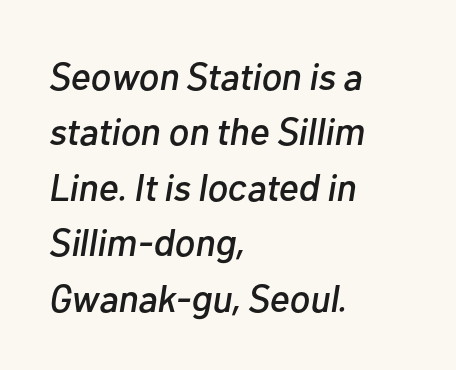
Q: Is the text italic (slanted)? A: Yes, it leans right by about 10 degrees.
Q: Is the text underlined? A: No.
Q: How is the paragraph aligned? A: Left-aligned.
Q: Is the spacing between letters normal or unusually wide? A: Normal.
Q: Is the spacing between lines tight, normal or loose? A: Normal.
Q: Width (condensed, normal, or wide)? A: Normal.
Q: Stroke contrast? A: Low.
Q: x-height? A: Medium.
Q: Monospaced? A: No.
